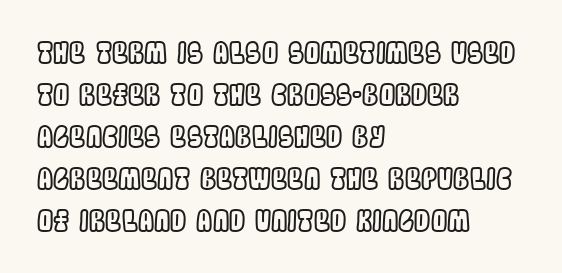
Q: Is the text italic (slanted)? A: No, it is upright.
Q: Is the text underlined? A: No.
Q: How is the paragraph aligned? A: Left-aligned.
Q: Is the spacing between letters normal or unusually wide? A: Normal.
Q: Is the spacing between lines tight, normal or loose? A: Normal.
Q: Width (condensed, normal, or wide)? A: Condensed.
Q: x-height? A: Large.
Q: Monospaced? A: No.
